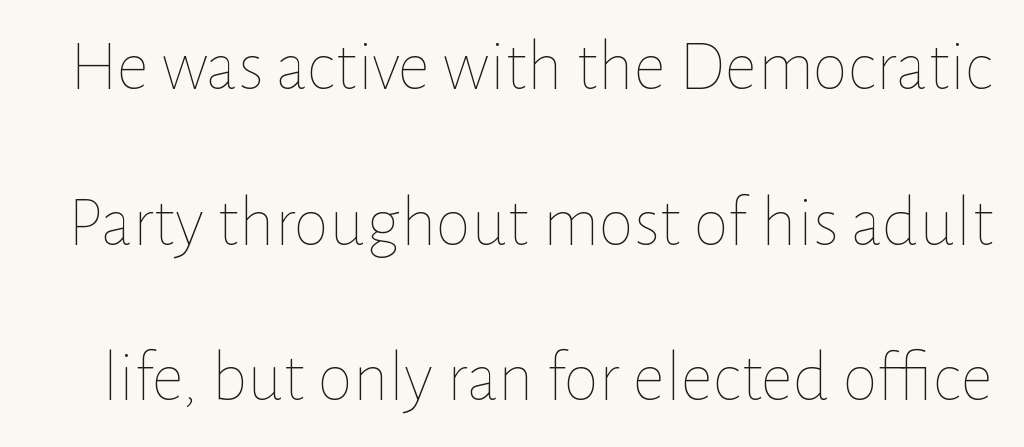
{"italic": "no", "bold": "no", "weight": "thin", "width": "normal", "stroke_contrast": "low", "x_height": "medium", "monospaced": "no", "underline": "no", "line_spacing": "loose", "line_spacing_ratio": 2.16, "letter_spacing": "normal", "letter_spacing_em": 0.0, "glyph_px": 72}
